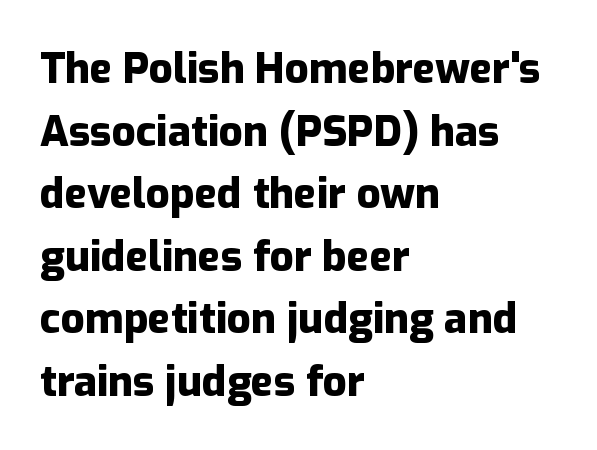
Q: Is the text bold? A: Yes.
Q: Is the text italic (slanted)? A: No, it is upright.
Q: Is the typeface a serif or a sans-serif typeface? A: Sans-serif.
Q: Is the text underlined? A: No.
Q: How is the paragraph aligned? A: Left-aligned.
Q: Is the spacing between letters normal or unusually wide? A: Normal.
Q: Is the spacing between lines tight, normal or loose? A: Normal.
Q: Width (condensed, normal, or wide)? A: Normal.
Q: Stroke contrast? A: Low.
Q: x-height? A: Medium.
Q: Monospaced? A: No.
